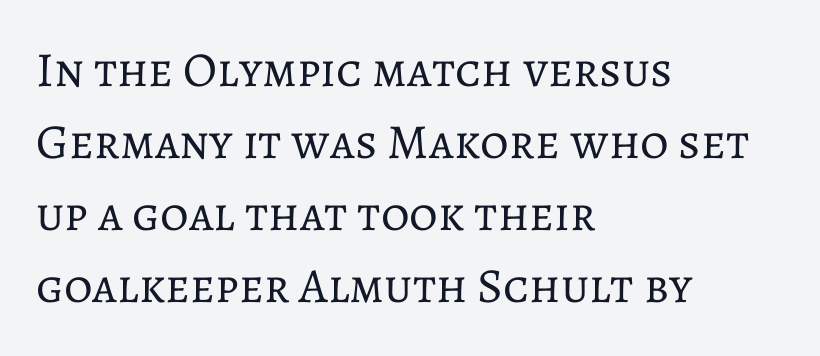
This is not heavy type; no bold has been used. The letters advance in unequal steps, a hallmark of proportional type. The space between consecutive lines is moderate. The compositor pushed each line to the left boundary. Italic: no, the glyphs are upright roman. The letters sit at their default tracking, neither squeezed nor spread.
